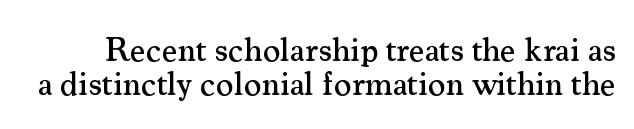
Q: Is the text italic (slanted)? A: No, it is upright.
Q: Is the typeface a serif or a sans-serif typeface? A: Serif.
Q: Is the text underlined? A: No.
Q: Is the spacing between letters normal or unusually wide? A: Normal.
Q: Is the spacing between lines tight, normal or loose? A: Tight.
Q: Width (condensed, normal, or wide)? A: Normal.
Q: Stroke contrast? A: Medium.
Q: x-height? A: Small.
Q: Monospaced? A: No.
